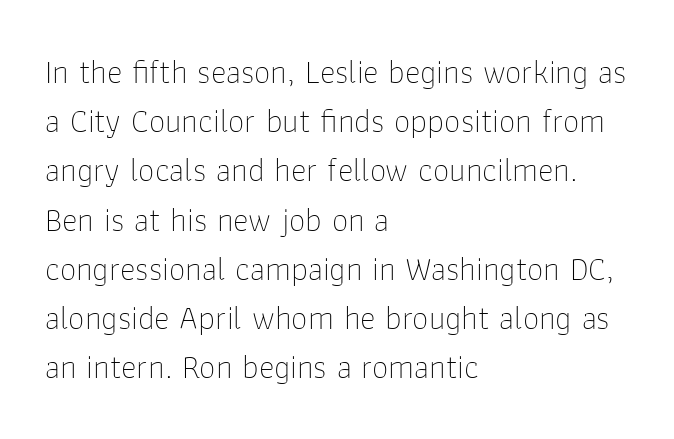
{"serif": "no", "italic": "no", "bold": "no", "weight": "thin", "width": "normal", "stroke_contrast": "low", "x_height": "medium", "monospaced": "no", "underline": "no", "align": "left", "line_spacing": "normal", "line_spacing_ratio": 1.49, "letter_spacing": "normal", "letter_spacing_em": 0.0, "glyph_px": 33}
